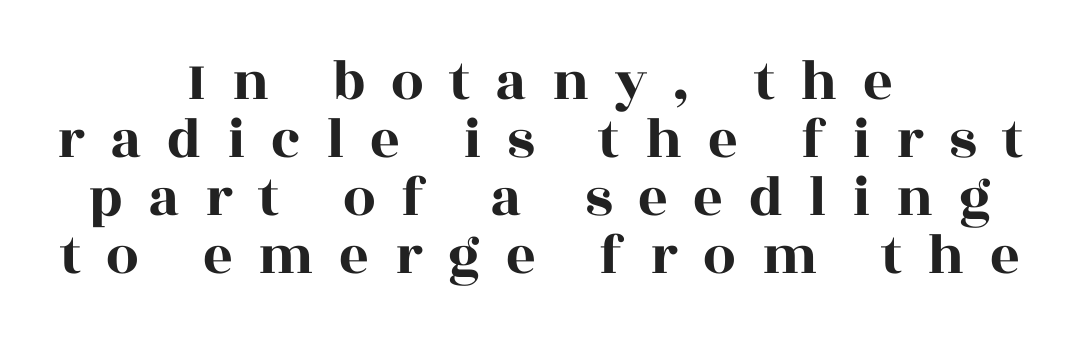
{"serif": "yes", "italic": "no", "width": "wide", "x_height": "large", "monospaced": "no", "underline": "no", "align": "center", "line_spacing": "tight", "line_spacing_ratio": 1.0, "letter_spacing": "wide", "letter_spacing_em": 0.44, "glyph_px": 58}
